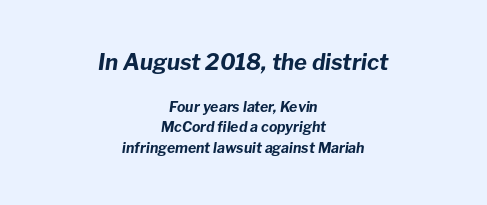
The image shows 22 px bold type, italic (leaning right); set centered, normal line spacing (1.46x), normal letter spacing, not underlined; the first (top) block is 1.57x larger.
